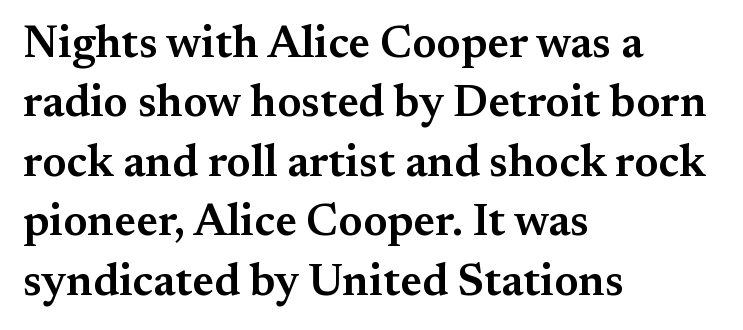
These lines were composed using upright roman letters. Here the designer chose a conventional face with non-uniform glyph widths. Between one letter and the next there's only the usual sliver of space. Plain, unruled lines of type. Is this a sans? No — the strokes have serifs.
